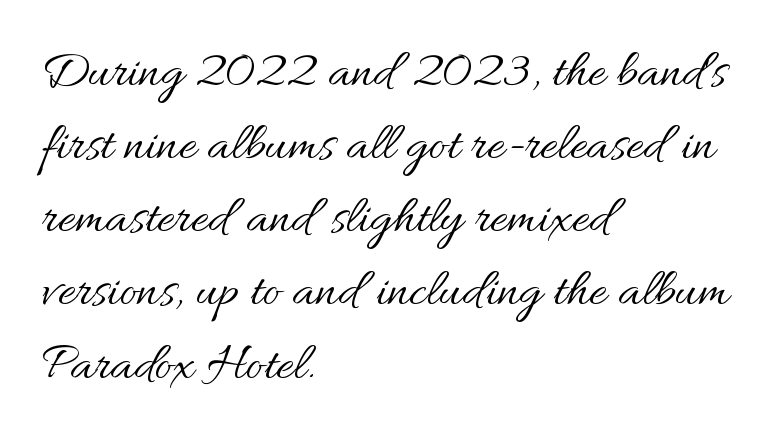
No word sits above an underline. You could not count columns in this text — the font is proportionally spaced. Here the glyphs are tracked normally, forming tight word shapes. Layout note: lines flush left. One glance says typical: line gaps are just what's usual.
